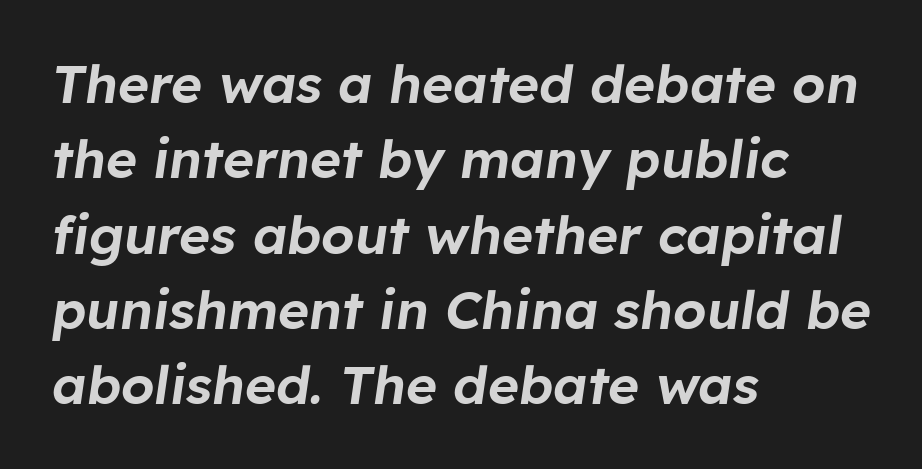
Q: Is the text italic (slanted)? A: Yes, it leans right by about 8 degrees.
Q: Is the text underlined? A: No.
Q: How is the paragraph aligned? A: Left-aligned.
Q: Is the spacing between letters normal or unusually wide? A: Normal.
Q: Is the spacing between lines tight, normal or loose? A: Normal.
Q: Width (condensed, normal, or wide)? A: Normal.
Q: Stroke contrast? A: Low.
Q: x-height? A: Medium.
Q: Monospaced? A: No.
